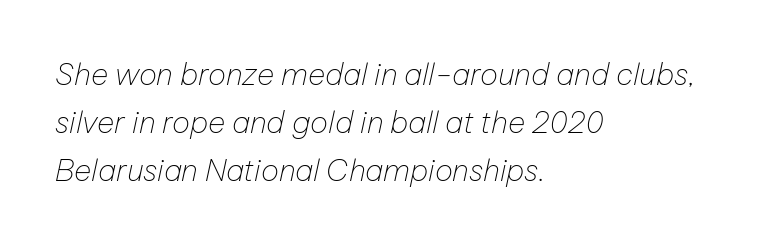
{"italic": "yes", "lean": "right", "slant_degrees": 12, "bold": "no", "weight": "thin", "width": "normal", "stroke_contrast": "low", "x_height": "medium", "monospaced": "no", "underline": "no", "align": "left", "line_spacing": "normal", "line_spacing_ratio": 1.6, "letter_spacing": "normal", "letter_spacing_em": 0.0, "glyph_px": 30}
